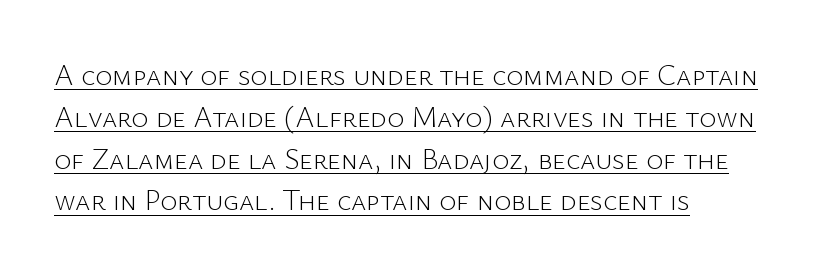
The image shows 29 px light sans-serif type, upright; set left-aligned, normal line spacing (1.44x), normal letter spacing, underlined; low stroke contrast and a medium x-height.
